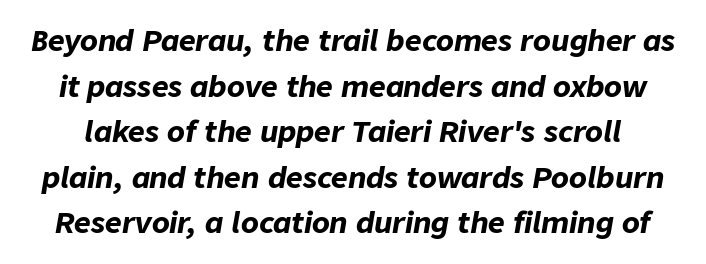
Leading: standard. Standard letterfit; no display-style spreading of the glyphs. The text carries the slant typical of an italic or oblique font. Proportional: the letters do not fall into vertical columns.
